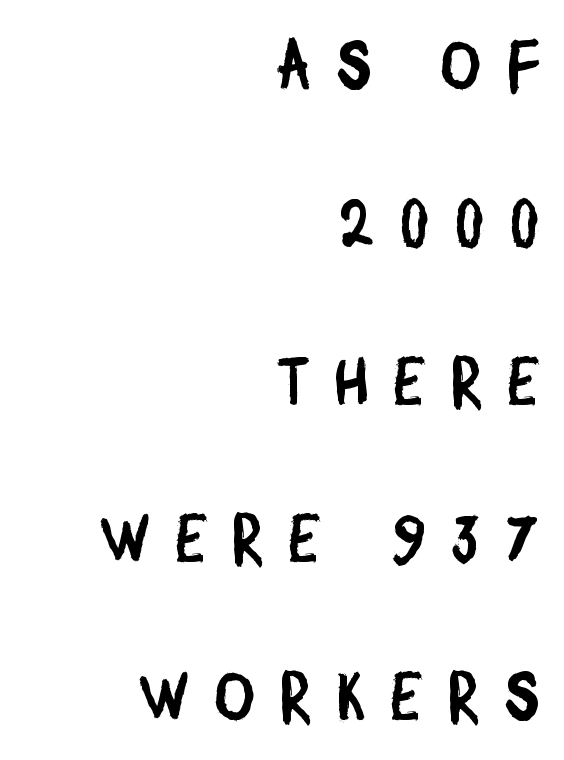
{"serif": "no", "width": "condensed", "stroke_contrast": "low", "x_height": "large", "monospaced": "no", "underline": "no", "align": "right", "line_spacing": "loose", "line_spacing_ratio": 2.32, "letter_spacing": "wide", "letter_spacing_em": 0.39, "glyph_px": 68}
